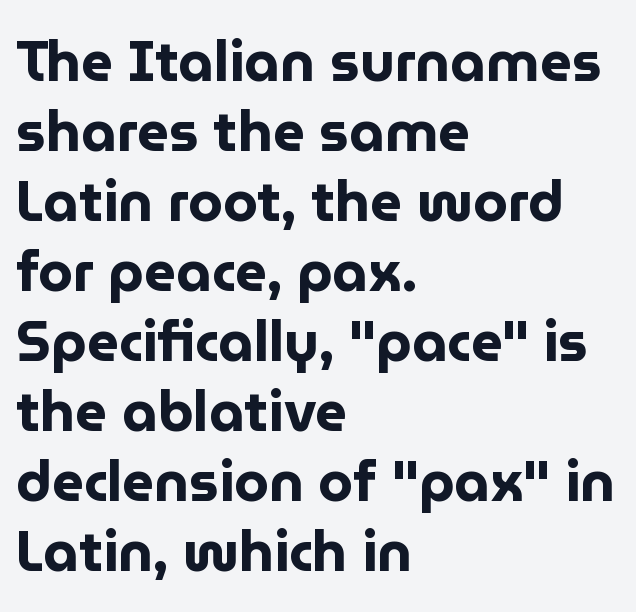
The letters stand upright; this is a roman face. The face used here is rendered with its standard letterfit. Regarding leading, the lines here are spaced in the standard way. Clear beneath every line of the passage. Think of a printed novel: that variable character pitch is what you see here. This sample uses a sans-serif face.
